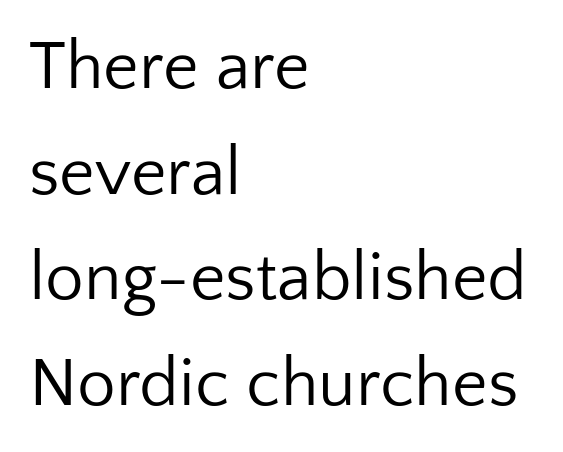
Is this a fixed-width face? No — the glyphs have proportional, varying widths. The gaps between neighbouring characters are ordinary and unremarkable. If you drew a line through each stem, it would be perfectly vertical. Counters stay open thanks to moderate or lighter strokes. Horizontally, the lines are justified to the leading edge only.
